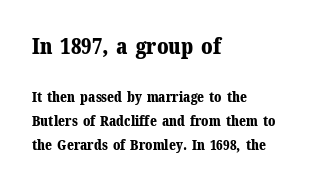
The image shows 22 px bold type, upright; set left-aligned, line spacing 1.73x, normal letter spacing, not underlined; the first (top) block is 1.57x larger.
